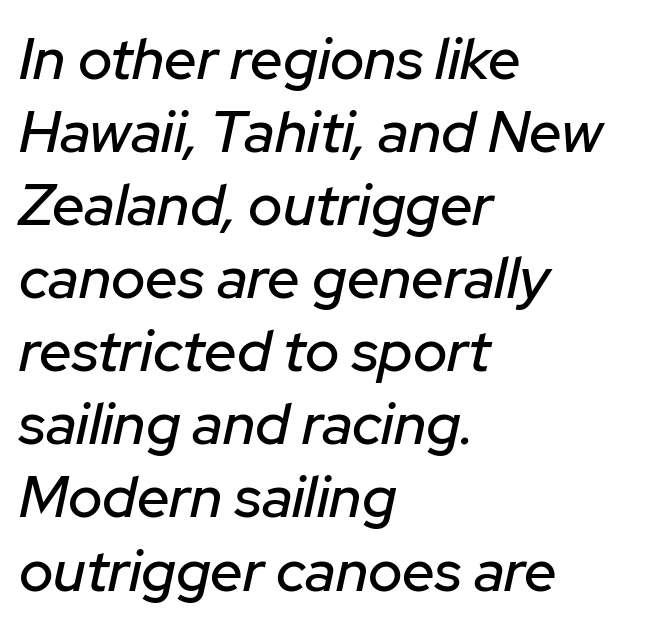
Q: Is the text italic (slanted)? A: Yes, it leans right by about 12 degrees.
Q: Is the text underlined? A: No.
Q: How is the paragraph aligned? A: Left-aligned.
Q: Is the spacing between letters normal or unusually wide? A: Normal.
Q: Is the spacing between lines tight, normal or loose? A: Normal.
Q: Width (condensed, normal, or wide)? A: Normal.
Q: Stroke contrast? A: Low.
Q: x-height? A: Medium.
Q: Monospaced? A: No.
